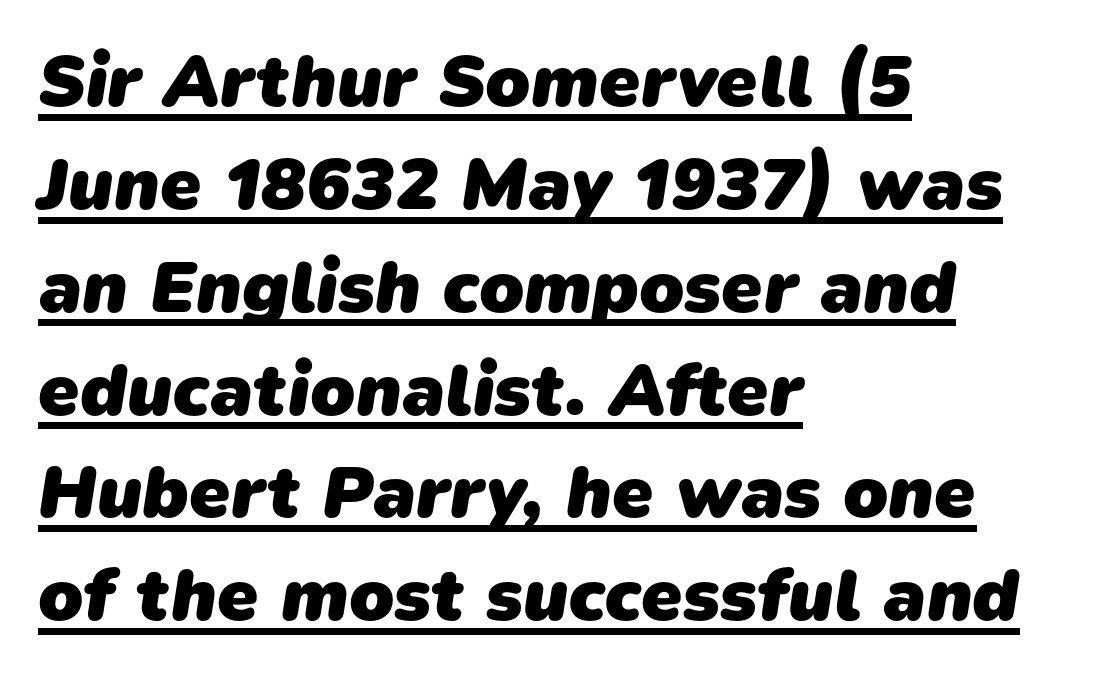
The glyphs have the mass of a bold cut. Classification — sans serif. Is this a fixed-width face? No — the glyphs have proportional, varying widths. The rendering keeps characters at their native spacing.
